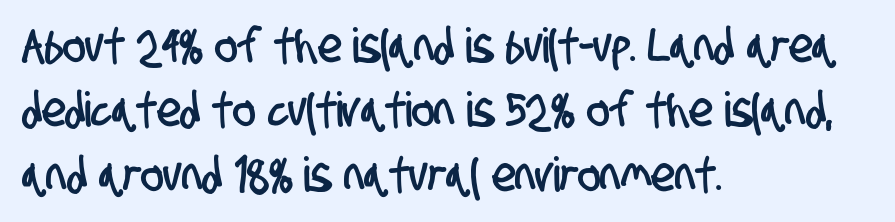
{"serif": "no", "width": "condensed", "stroke_contrast": "low", "x_height": "large", "monospaced": "no", "underline": "no", "align": "left", "line_spacing": "normal", "line_spacing_ratio": 1.34, "letter_spacing": "normal", "letter_spacing_em": 0.0, "glyph_px": 48}
